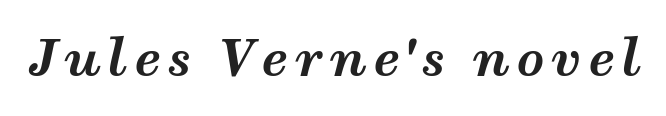
The whole block is typeset with a tilt. Glance below the letters and you will spot only blank space. The rendering uses natural spacing where letterforms have individual widths. Strokes here are thick enough to call this a true bold.
